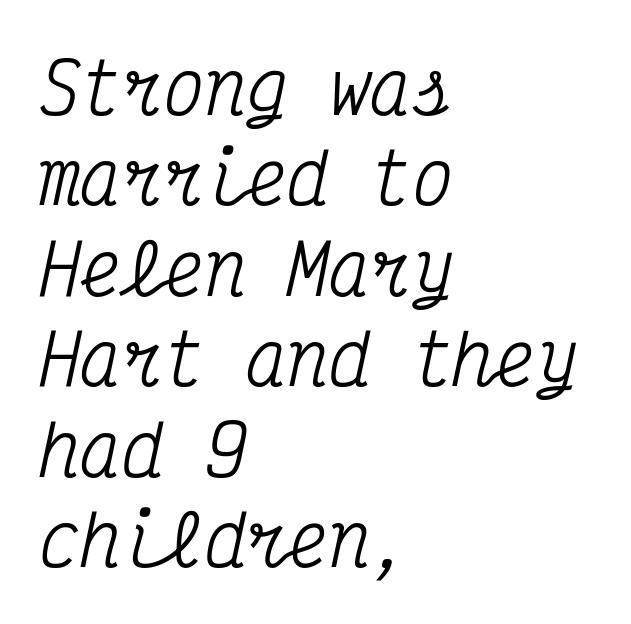
Q: Is the text italic (slanted)? A: Yes, it leans right by about 12 degrees.
Q: Is the typeface a serif or a sans-serif typeface? A: Serif.
Q: Is the text underlined? A: No.
Q: How is the paragraph aligned? A: Left-aligned.
Q: Is the spacing between letters normal or unusually wide? A: Normal.
Q: Is the spacing between lines tight, normal or loose? A: Normal.
Q: Width (condensed, normal, or wide)? A: Condensed.
Q: Stroke contrast? A: Medium.
Q: x-height? A: Medium.
Q: Monospaced? A: Yes.
